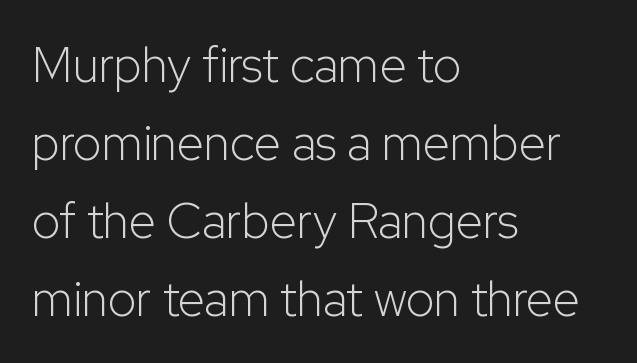
{"serif": "no", "italic": "no", "bold": "no", "weight": "light", "width": "normal", "stroke_contrast": "low", "x_height": "medium", "monospaced": "no", "underline": "no", "align": "left", "line_spacing": "normal", "line_spacing_ratio": 1.59, "letter_spacing": "normal", "letter_spacing_em": 0.0, "glyph_px": 49}
